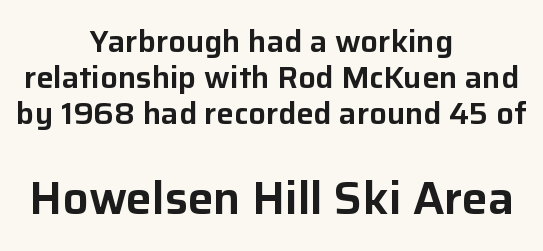
{"serif": "no", "italic": "no", "width": "normal", "stroke_contrast": "low", "x_height": "medium", "monospaced": "no", "underline": "no", "align": "center", "line_spacing_ratio": 1.16, "letter_spacing": "normal", "letter_spacing_em": 0.0, "larger_block": "second", "size_ratio": 1.48, "glyph_px": 46}
